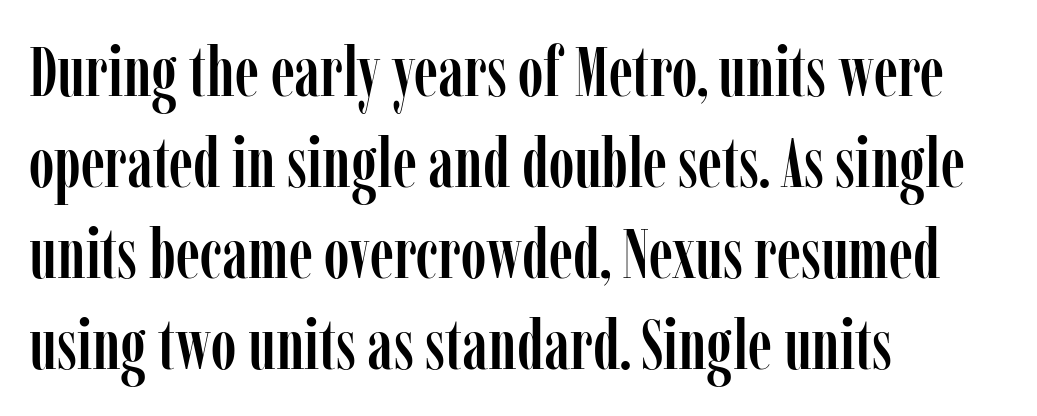
{"serif": "yes", "italic": "no", "width": "condensed", "stroke_contrast": "low", "x_height": "medium", "monospaced": "no", "underline": "no", "align": "left", "line_spacing": "normal", "line_spacing_ratio": 1.3, "letter_spacing": "normal", "letter_spacing_em": 0.0, "glyph_px": 70}
